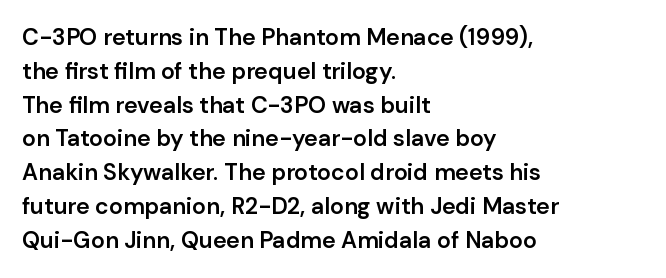
{"italic": "no", "bold": "semi", "underline": "no", "align": "left", "line_spacing": "normal", "line_spacing_ratio": 1.47, "letter_spacing": "normal", "letter_spacing_em": 0.0, "glyph_px": 23}
